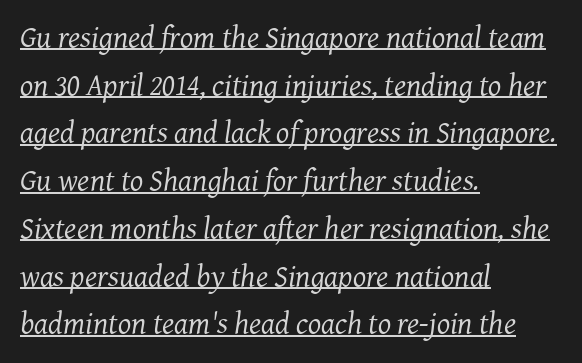
The setting favours the left margin, as ordinary paragraphs usually do. The rendering uses a moderate line-height, typical for paragraphs. Beneath each row of characters lies a ruled line. An italicized treatment has been applied to the whole sample. Summary of weight: not heavy and not bold. Typographically, this falls in the serif category.
